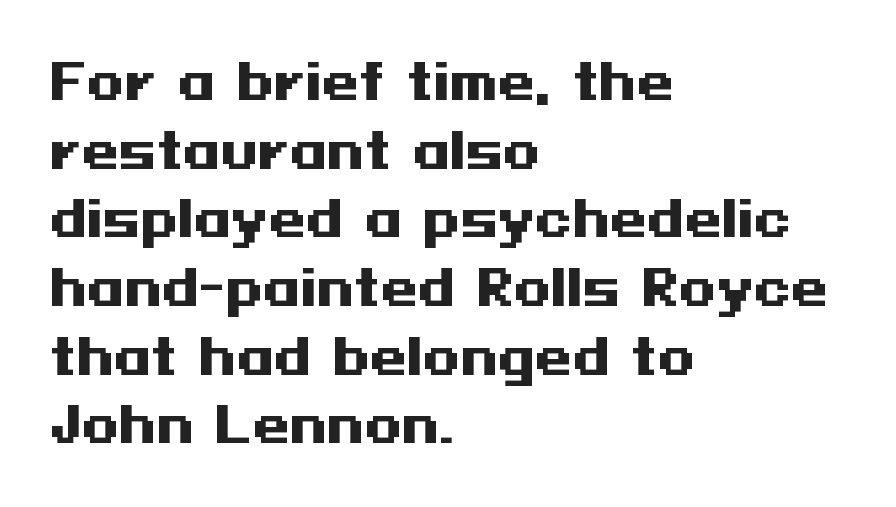
If you drew a ruler down the left edge, every line would touch it. Type style note: lacks serifs. Evenly set lines give the paragraph a standard silhouette. The specimen omits any rule beneath the text block's lines. The type is set solid horizontally, with unmodified tracking.
